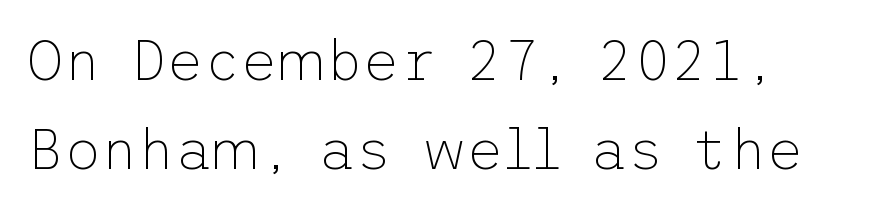
The image shows 57 px thin sans-serif type, upright; set left-aligned, normal line spacing (1.57x), normal letter spacing, not underlined; low stroke contrast and a medium x-height.
